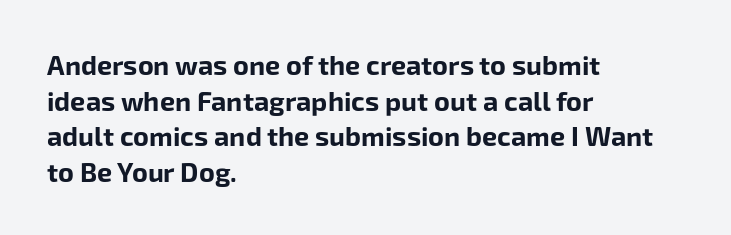
Q: Is the text bold? A: Yes.
Q: Is the text italic (slanted)? A: No, it is upright.
Q: Is the text underlined? A: No.
Q: How is the paragraph aligned? A: Left-aligned.
Q: Is the spacing between letters normal or unusually wide? A: Normal.
Q: Is the spacing between lines tight, normal or loose? A: Normal.
